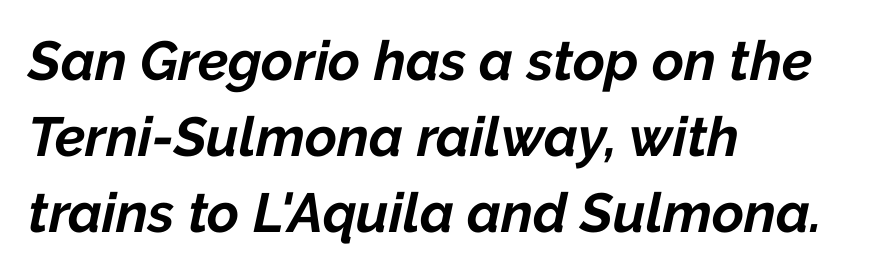
Q: Is the text bold? A: Yes.
Q: Is the text italic (slanted)? A: Yes, it leans right by about 12 degrees.
Q: Is the text underlined? A: No.
Q: How is the paragraph aligned? A: Left-aligned.
Q: Is the spacing between letters normal or unusually wide? A: Normal.
Q: Is the spacing between lines tight, normal or loose? A: Normal.
Q: Width (condensed, normal, or wide)? A: Normal.
Q: Stroke contrast? A: Low.
Q: x-height? A: Medium.
Q: Monospaced? A: No.
